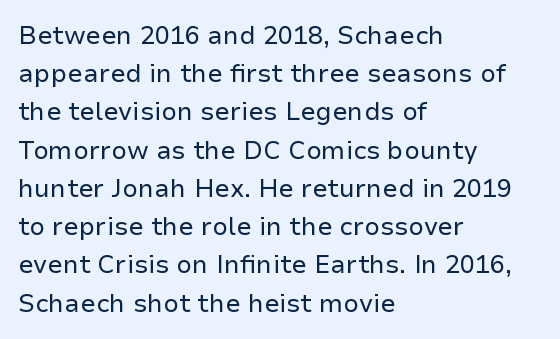
The glyphs are unaccompanied by any horizontal stroke below them. Posture: vertical. These lines keep a tight, regular rhythm from letter to letter. Interline gaps are of average width in this sample. The paragraph shown leans on its left margin.
